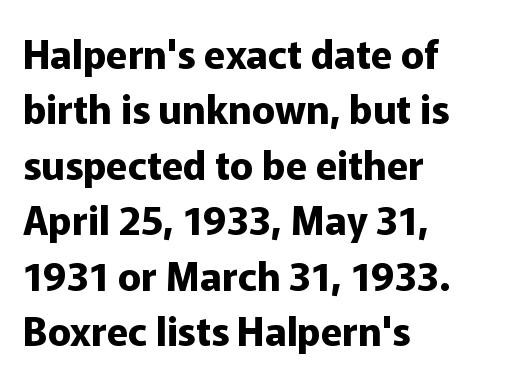
{"serif": "no", "italic": "no", "bold": "yes", "weight": "bold", "width": "normal", "stroke_contrast": "low", "x_height": "medium", "monospaced": "no", "underline": "no", "align": "left", "line_spacing": "normal", "line_spacing_ratio": 1.42, "letter_spacing": "normal", "letter_spacing_em": 0.0, "glyph_px": 39}
